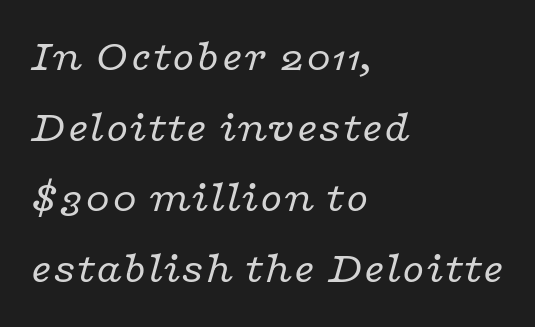
The image shows 45 px regular-weight, wide serif type, italic (leaning right); set left-aligned, normal line spacing (1.57x), normal letter spacing, not underlined; low stroke contrast and a medium x-height.
